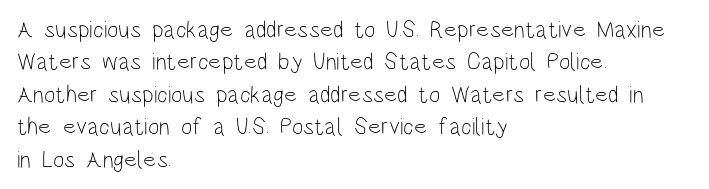
Q: Is the text bold? A: No.
Q: Is the text italic (slanted)? A: No, it is upright.
Q: Is the text underlined? A: No.
Q: How is the paragraph aligned? A: Left-aligned.
Q: Is the spacing between letters normal or unusually wide? A: Normal.
Q: Is the spacing between lines tight, normal or loose? A: Normal.
